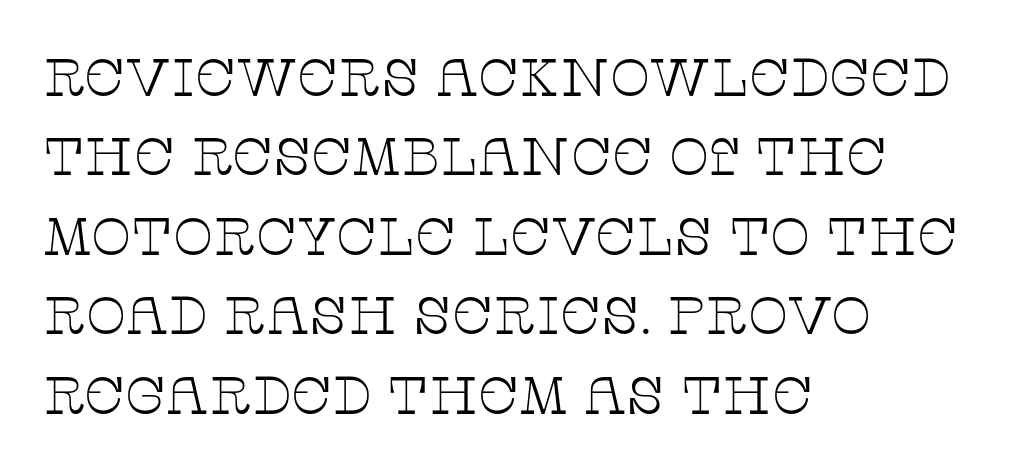
There is no visible air inserted between adjacent glyphs. Quick note: underline off. Reading down the block, your eye returns to a fixed left position each line. Type style note: has serifs. These lines sit exactly where default settings would place them.
